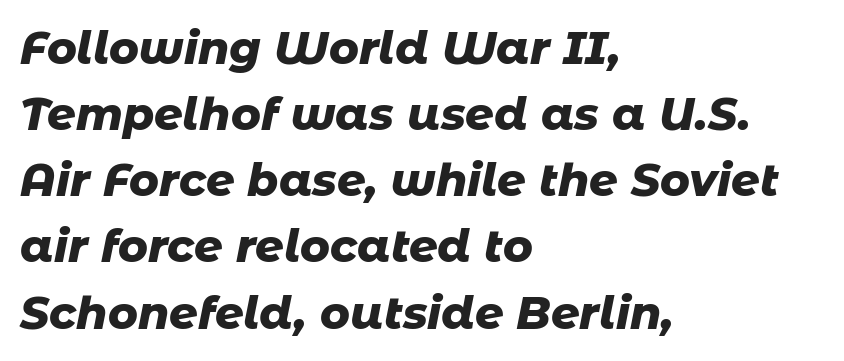
{"italic": "yes", "lean": "right", "slant_degrees": 11, "bold": "yes", "weight": "heavy", "width": "normal", "stroke_contrast": "low", "x_height": "medium", "monospaced": "no", "underline": "no", "align": "left", "line_spacing": "normal", "line_spacing_ratio": 1.47, "letter_spacing": "normal", "letter_spacing_em": 0.0, "glyph_px": 45}
